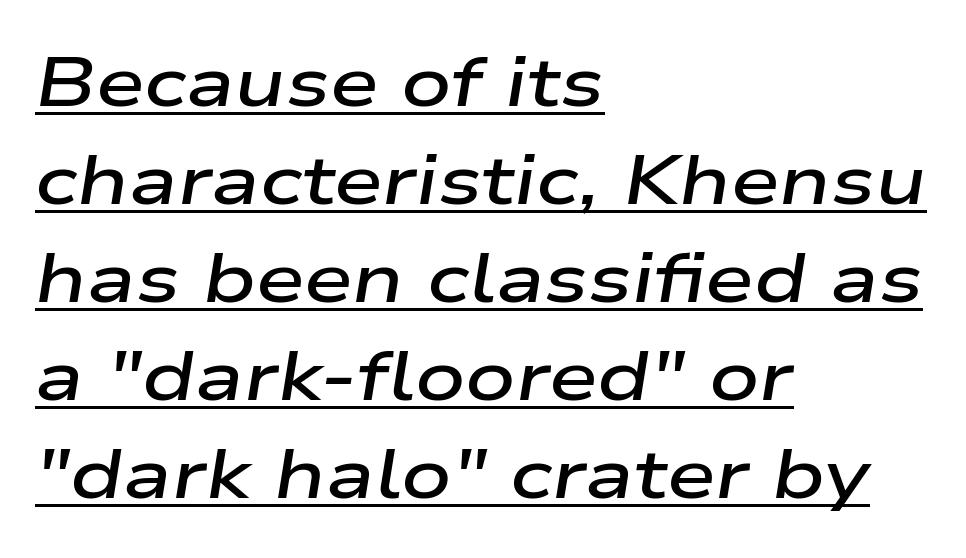
What decoration does the sample have? An underline. Interline gaps are of average width in this sample. In terms of letterspacing, this is plain default setting. Style check: oblique. Proportional: the letters do not fall into vertical columns.
